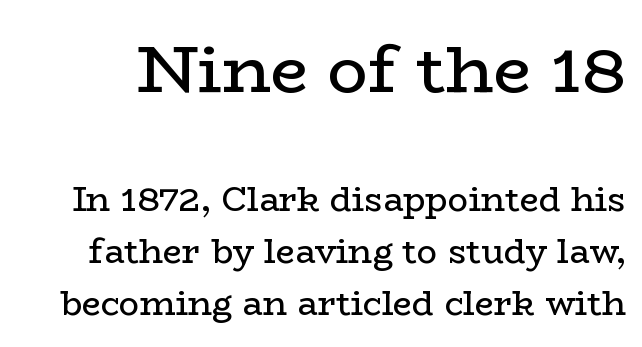
What stands out about the letter spacing? Nothing — it is the standard amount. These lines are rendered in a variable-pitch font. The letterforms sit at book weight or below. The font's upright variant was chosen for this text. Is there much room between lines? A standard amount, neither cramped nor airy. A student would notice the top passage is typeset larger than what follows.
